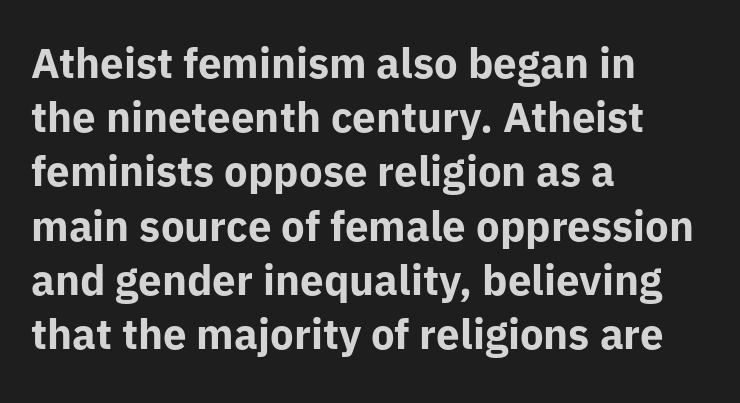
Q: Is the text bold? A: Yes.
Q: Is the text italic (slanted)? A: No, it is upright.
Q: Is the typeface a serif or a sans-serif typeface? A: Sans-serif.
Q: Is the text underlined? A: No.
Q: How is the paragraph aligned? A: Left-aligned.
Q: Is the spacing between letters normal or unusually wide? A: Normal.
Q: Is the spacing between lines tight, normal or loose? A: Normal.
Q: Width (condensed, normal, or wide)? A: Normal.
Q: Stroke contrast? A: Low.
Q: x-height? A: Medium.
Q: Monospaced? A: No.
